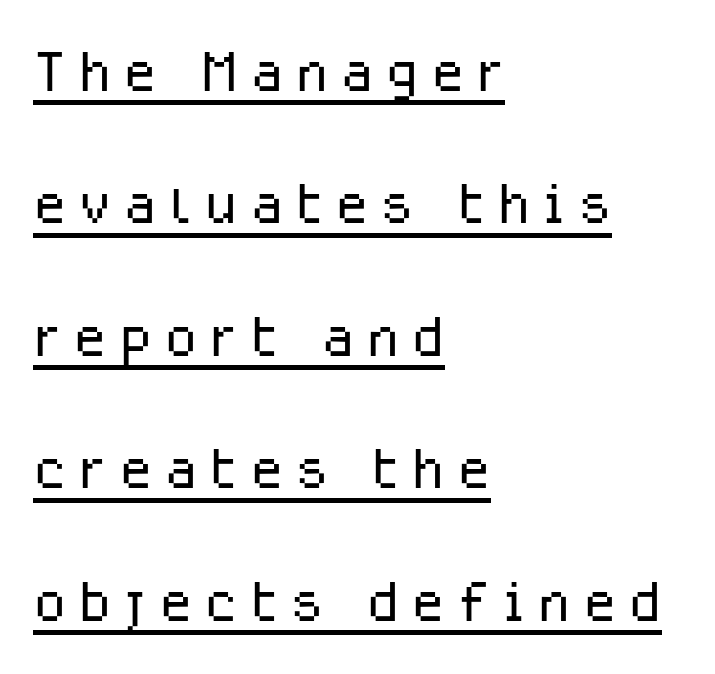
The face used here appears with an underline applied. Summary of weight: not heavy and not bold. This sample uses a sans-serif face. These lines stack with their left ends in a neat column. Notice how the stems are strictly vertical — no italics here.
